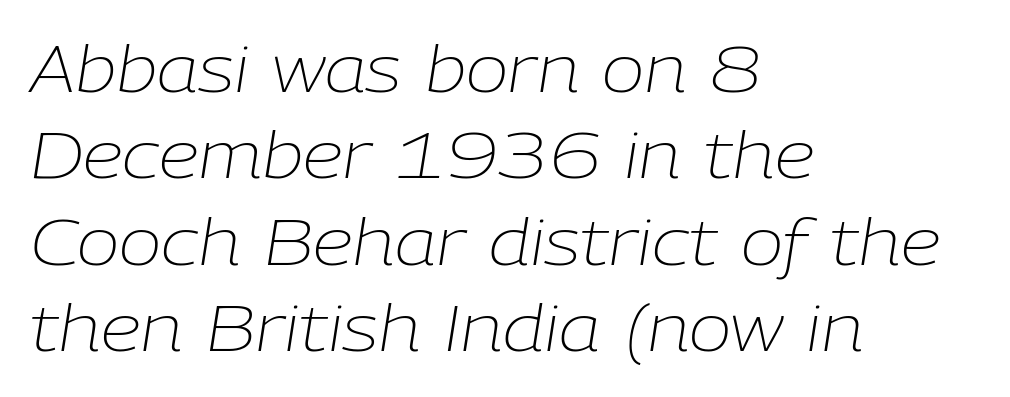
Q: Is the text bold? A: No.
Q: Is the text italic (slanted)? A: Yes, it leans right by about 9 degrees.
Q: Is the text underlined? A: No.
Q: How is the paragraph aligned? A: Left-aligned.
Q: Is the spacing between letters normal or unusually wide? A: Normal.
Q: Is the spacing between lines tight, normal or loose? A: Normal.
Q: Width (condensed, normal, or wide)? A: Normal.
Q: Stroke contrast? A: Low.
Q: x-height? A: Medium.
Q: Monospaced? A: No.
